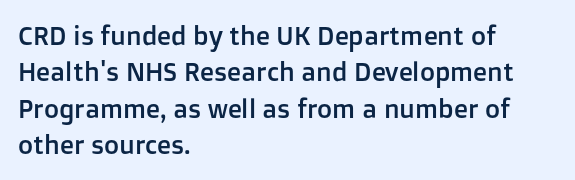
Each line starts at the same left margin while the right side varies. There is no visible air inserted between adjacent glyphs. Baseline-to-baseline distance is the conventional proportion of letter height. No italicization has been applied; the sample stays upright.
